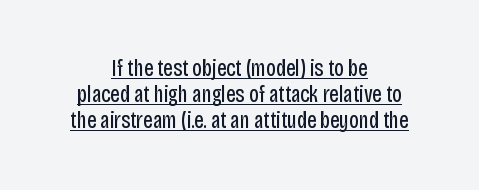
Rendered with straight, roman letterforms. Every word sits above its own underline. Horizontally, the lines are justified to the midpoint only. Letters have the restrained weight of plain body copy at most. Students, observe: this is what under-led, compact text looks like.
